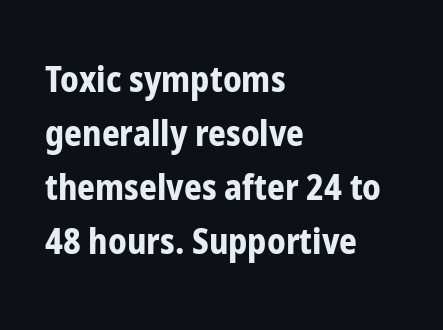
The image shows 35 px bold, condensed sans-serif type, upright; set left-aligned, normal line spacing (1.54x), normal letter spacing, not underlined; low stroke contrast and a medium x-height.
